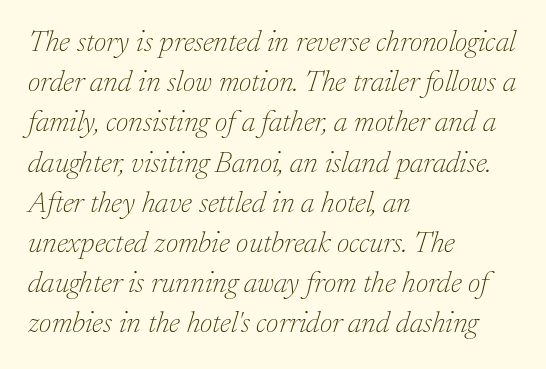
The image shows 30 px thin serif type, italic (leaning right); set left-aligned, normal line spacing (1.34x), normal letter spacing, not underlined; low stroke contrast and a medium x-height.
